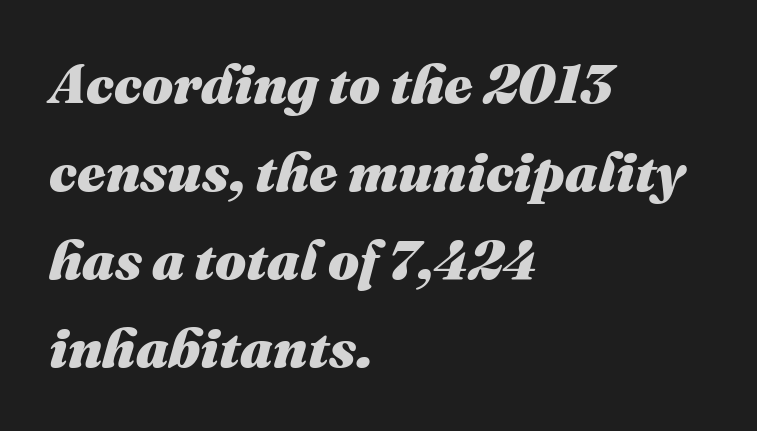
Q: Is the text bold? A: Yes.
Q: Is the text italic (slanted)? A: Yes, it leans right by about 16 degrees.
Q: Is the text underlined? A: No.
Q: How is the paragraph aligned? A: Left-aligned.
Q: Is the spacing between letters normal or unusually wide? A: Normal.
Q: Is the spacing between lines tight, normal or loose? A: Normal.
Q: Width (condensed, normal, or wide)? A: Normal.
Q: Stroke contrast? A: Medium.
Q: x-height? A: Medium.
Q: Monospaced? A: No.
